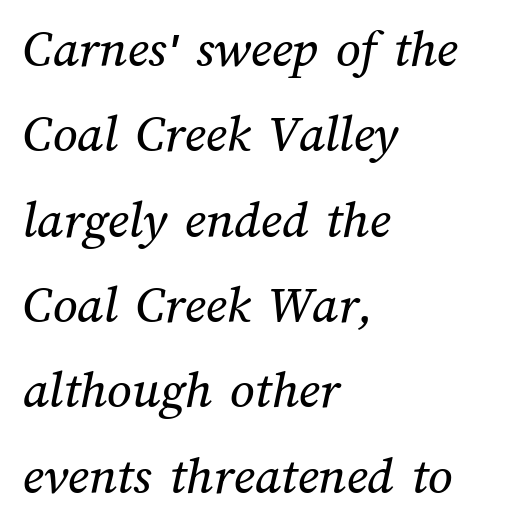
Q: Is the text underlined? A: No.
Q: How is the paragraph aligned? A: Left-aligned.
Q: Is the spacing between letters normal or unusually wide? A: Normal.
Q: Is the spacing between lines tight, normal or loose? A: Normal.
Q: Width (condensed, normal, or wide)? A: Normal.
Q: Stroke contrast? A: Medium.
Q: x-height? A: Medium.
Q: Monospaced? A: No.
